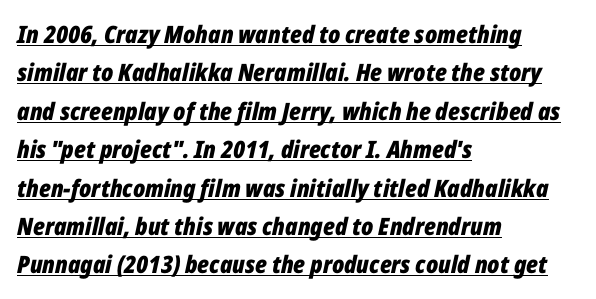
Q: Is the text bold? A: Yes.
Q: Is the text italic (slanted)? A: Yes, it leans right by about 12 degrees.
Q: Is the text underlined? A: Yes.
Q: How is the paragraph aligned? A: Left-aligned.
Q: Is the spacing between letters normal or unusually wide? A: Normal.
Q: Is the spacing between lines tight, normal or loose? A: Normal.
